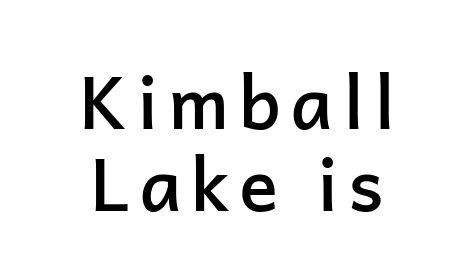
The image shows 73 px semibold sans-serif type, upright; set centered, tight line spacing (1.12x), not underlined; low stroke contrast and a medium x-height.
